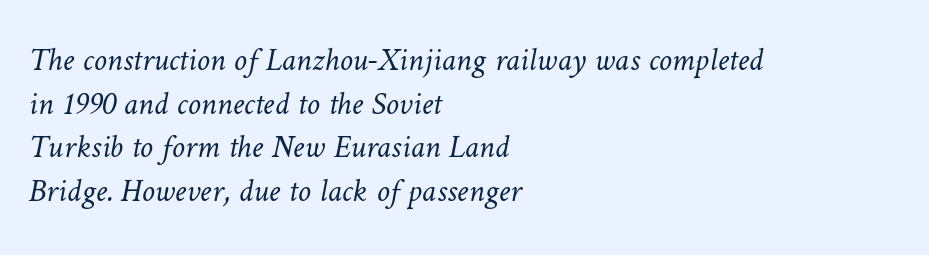
The image shows 33 px light type; set left-aligned, normal line spacing (1.32x), normal letter spacing, not underlined; low stroke contrast and a medium x-height.
